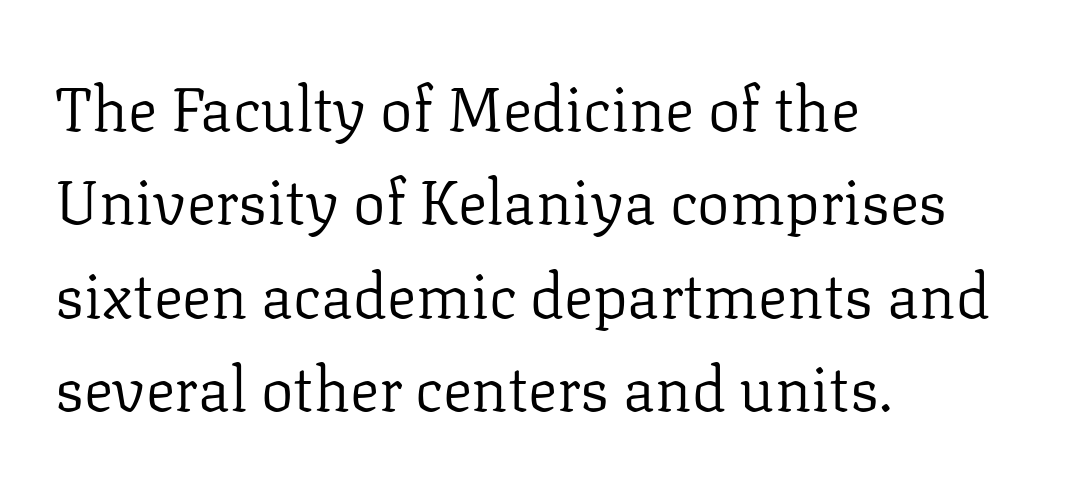
Plain, unruled lines of type. In terms of posture, this sample is upright. Glyph-to-glyph distance matches everyday printed text. Whoever set this chose a conventional vertical rhythm. The characters display serif detailing at their extremities.
